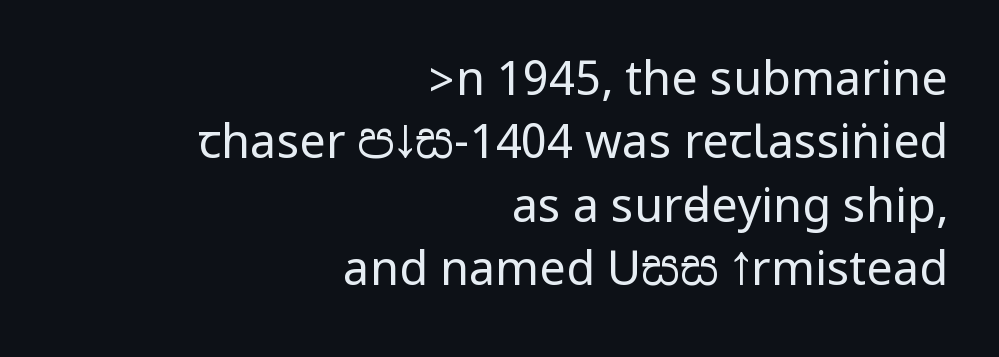
One-word summary of the alignment: right. Stroke thickness stays within the range of a standard reading face or lighter. Normally led — the rows are evenly, conventionally spaced. Default kerning and tracking; the words read as compact shapes. The specimen reads as upright at a glance.
